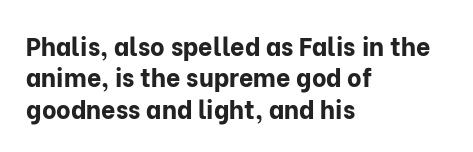
{"italic": "no", "bold": "yes", "underline": "no", "align": "left", "line_spacing": "normal", "line_spacing_ratio": 1.26, "letter_spacing": "normal", "letter_spacing_em": 0.0, "glyph_px": 25}
